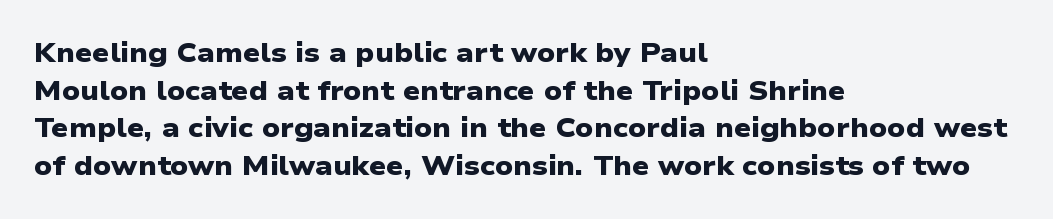
Q: Is the text bold? A: Yes.
Q: Is the text underlined? A: No.
Q: How is the paragraph aligned? A: Left-aligned.
Q: Is the spacing between letters normal or unusually wide? A: Normal.
Q: Is the spacing between lines tight, normal or loose? A: Normal.
